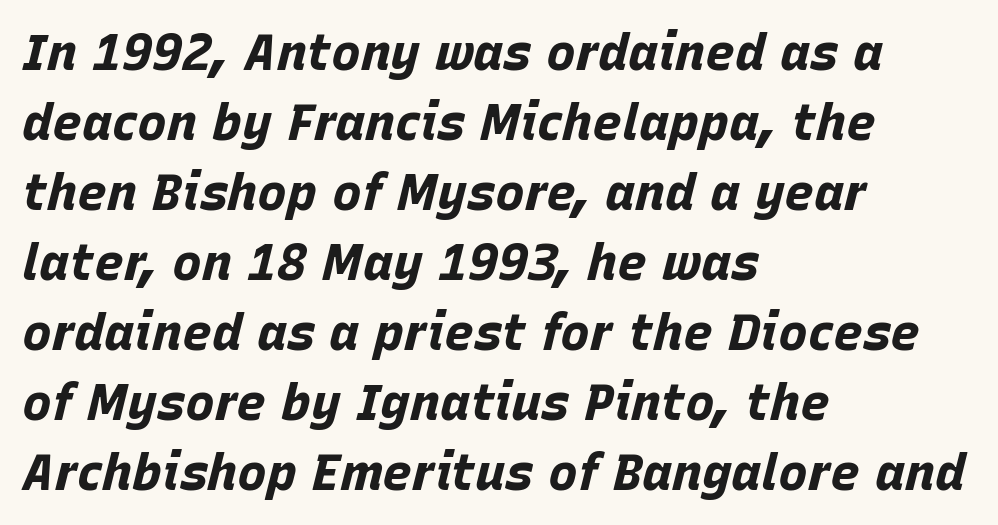
Type without underlining. The rendering uses a bold face; every stroke is thick and dark. The text carries the slant typical of an italic or oblique font. Each letter keeps its own natural width here, so spacing adapts to shape.
